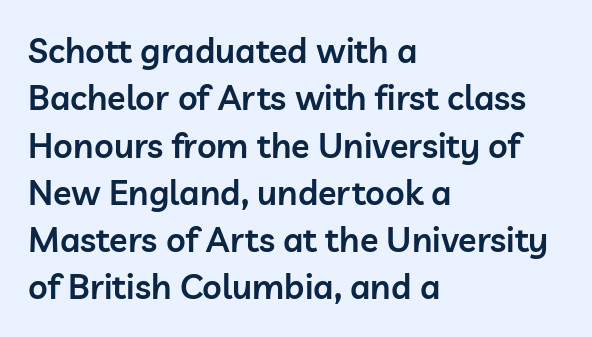
The image shows 34 px semibold sans-serif type, upright; set left-aligned, normal line spacing (1.39x), normal letter spacing, not underlined; low stroke contrast and a medium x-height.
